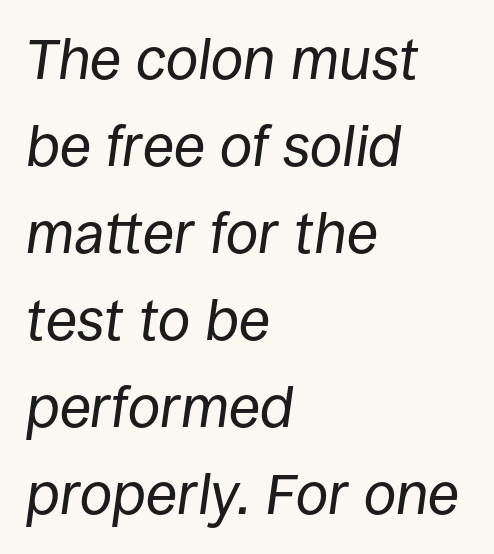
{"italic": "yes", "lean": "right", "slant_degrees": 8, "bold": "no", "weight": "regular", "width": "normal", "stroke_contrast": "low", "x_height": "large", "monospaced": "no", "underline": "no", "align": "left", "line_spacing": "normal", "line_spacing_ratio": 1.5, "letter_spacing": "normal", "letter_spacing_em": 0.0, "glyph_px": 58}
